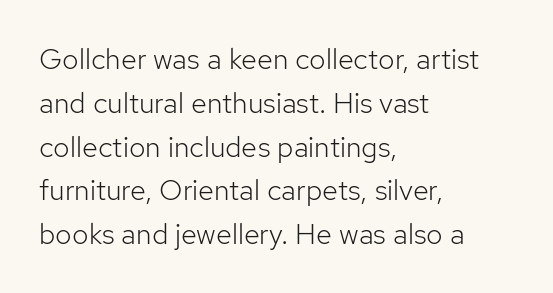
These glyphs show unthickened strokes, regular width or finer. The setting favours the left margin, as ordinary paragraphs usually do. These lines keep a tight, regular rhythm from letter to letter. The vertical gap from one line to the next is medium. Anything drawn beneath the words? Only blank space. The glyphs in this specimen are sans serif.
